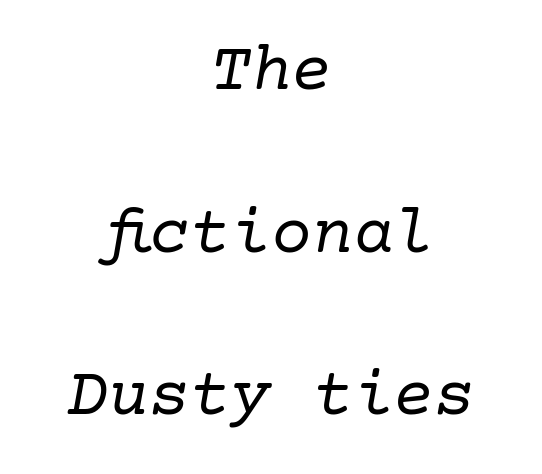
Q: Is the text bold? A: No.
Q: Is the text italic (slanted)? A: Yes, it leans right by about 10 degrees.
Q: Is the typeface a serif or a sans-serif typeface? A: Serif.
Q: Is the text underlined? A: No.
Q: How is the paragraph aligned? A: Centered.
Q: Is the spacing between letters normal or unusually wide? A: Normal.
Q: Is the spacing between lines tight, normal or loose? A: Loose.
Q: Width (condensed, normal, or wide)? A: Normal.
Q: Stroke contrast? A: Low.
Q: x-height? A: Medium.
